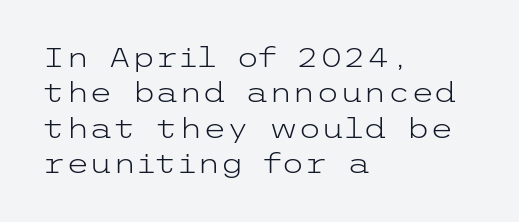
Line beginnings align vertically; line endings do not. The typography opts for an upright posture over an oblique one. Baseline-to-baseline distance is the conventional proportion of letter height. The characters are drawn with everyday or finer stroke widths. Here the glyphs are tracked normally, forming tight word shapes.
